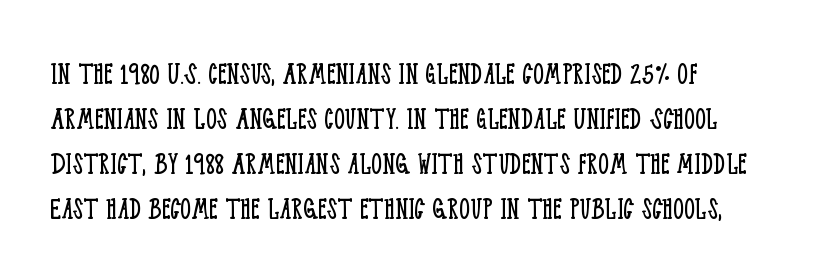
Q: Is the text bold? A: No.
Q: Is the text italic (slanted)? A: No, it is upright.
Q: Is the typeface a serif or a sans-serif typeface? A: Serif.
Q: Is the text underlined? A: No.
Q: Is the spacing between letters normal or unusually wide? A: Normal.
Q: Is the spacing between lines tight, normal or loose? A: Normal.
Q: Width (condensed, normal, or wide)? A: Condensed.
Q: Stroke contrast? A: Low.
Q: x-height? A: Large.
Q: Monospaced? A: No.
